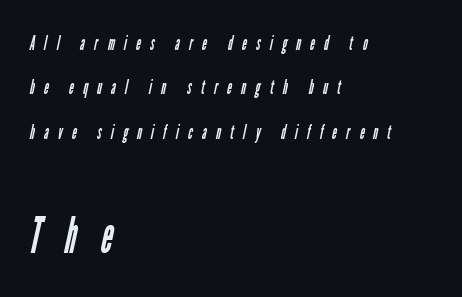
The image shows 51 px regular-weight, condensed sans-serif type; set left-aligned, loose line spacing (2.22x), unusually wide letter spacing (+0.47 em), not underlined; the second (bottom) block is 2.55x larger; low stroke contrast and a medium x-height.
